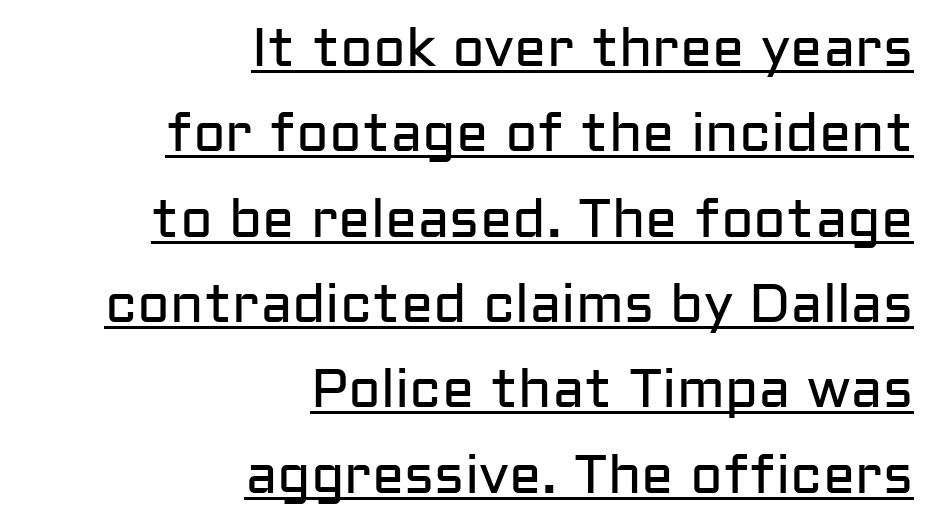
The image shows 54 px regular-weight sans-serif type, upright; set right-aligned, normal line spacing (1.58x), normal letter spacing, underlined; low stroke contrast and a medium x-height.
